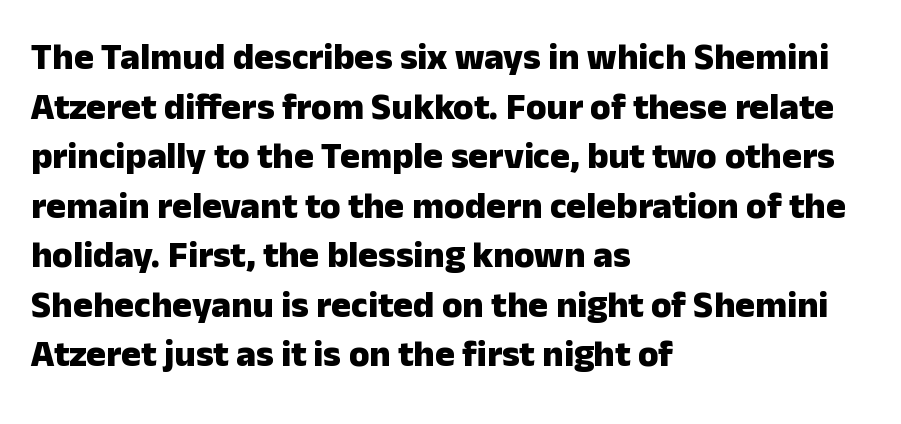
The image shows 37 px heavy sans-serif type, upright; set left-aligned, normal line spacing (1.34x), normal letter spacing, not underlined; low stroke contrast and a medium x-height.
